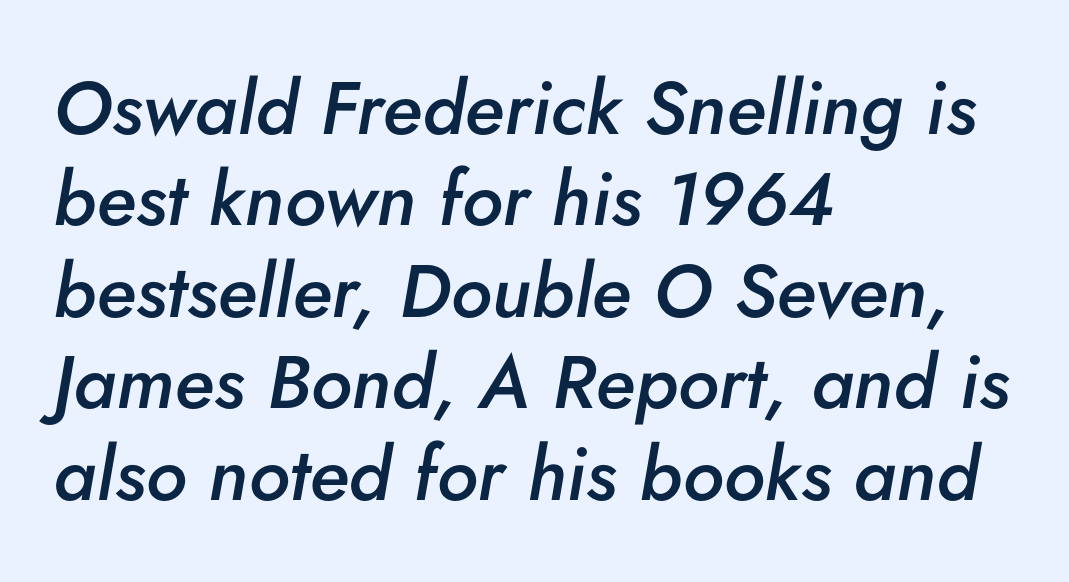
The image shows 75 px semibold type, italic (leaning right); set left-aligned, line spacing 1.22x, normal letter spacing, not underlined; low stroke contrast and a small x-height.
